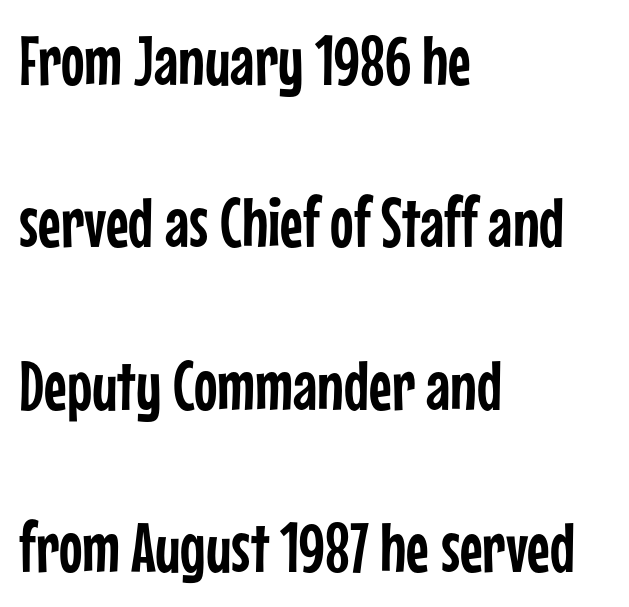
Q: Is the text italic (slanted)? A: No, it is upright.
Q: Is the typeface a serif or a sans-serif typeface? A: Sans-serif.
Q: Is the text underlined? A: No.
Q: How is the paragraph aligned? A: Left-aligned.
Q: Is the spacing between letters normal or unusually wide? A: Normal.
Q: Is the spacing between lines tight, normal or loose? A: Loose.
Q: Width (condensed, normal, or wide)? A: Condensed.
Q: Stroke contrast? A: Low.
Q: x-height? A: Medium.
Q: Monospaced? A: No.
